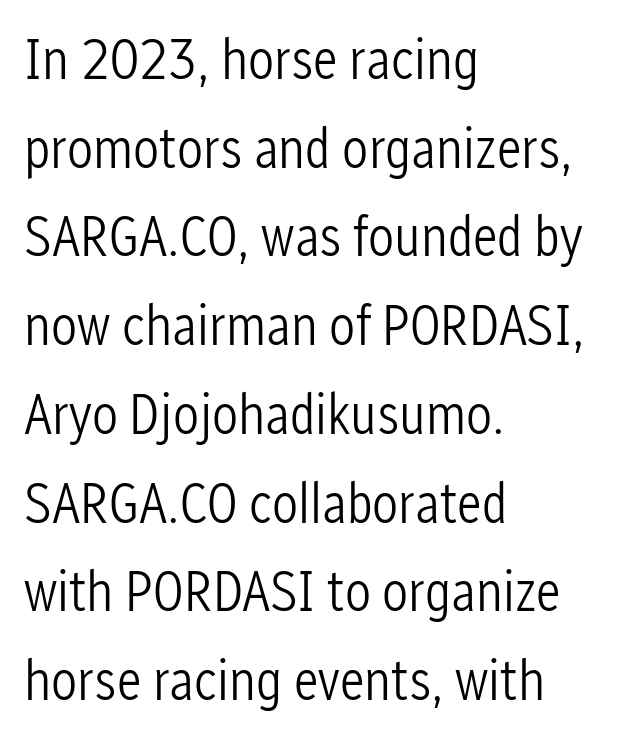
Q: Is the text bold? A: No.
Q: Is the text italic (slanted)? A: No, it is upright.
Q: Is the typeface a serif or a sans-serif typeface? A: Sans-serif.
Q: Is the text underlined? A: No.
Q: How is the paragraph aligned? A: Left-aligned.
Q: Is the spacing between letters normal or unusually wide? A: Normal.
Q: Is the spacing between lines tight, normal or loose? A: Normal.
Q: Width (condensed, normal, or wide)? A: Condensed.
Q: Stroke contrast? A: Low.
Q: x-height? A: Medium.
Q: Monospaced? A: No.
